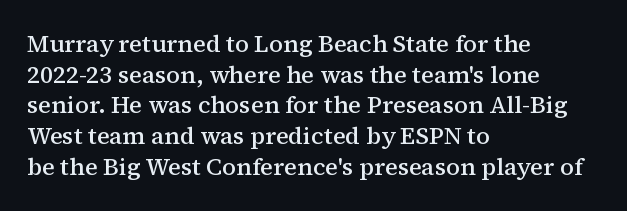
The image shows 24 px text type, upright; set left-aligned, normal line spacing (1.28x), normal letter spacing, not underlined.
